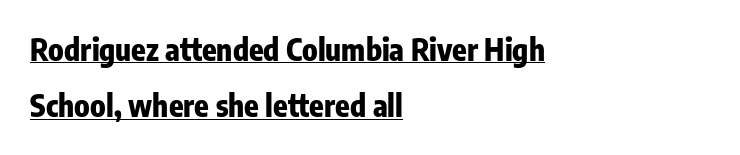
Q: Is the text bold? A: Yes.
Q: Is the text italic (slanted)? A: No, it is upright.
Q: Is the typeface a serif or a sans-serif typeface? A: Sans-serif.
Q: Is the text underlined? A: Yes.
Q: How is the paragraph aligned? A: Left-aligned.
Q: Is the spacing between letters normal or unusually wide? A: Normal.
Q: Width (condensed, normal, or wide)? A: Condensed.
Q: Stroke contrast? A: Low.
Q: x-height? A: Medium.
Q: Monospaced? A: No.
